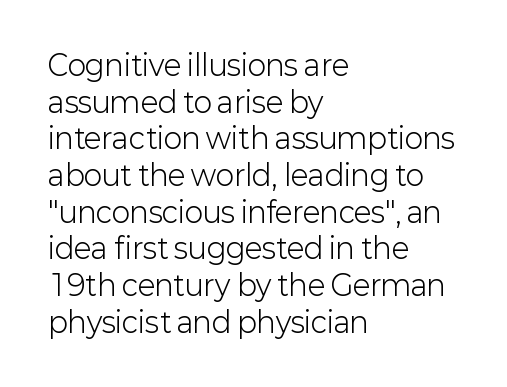
{"serif": "no", "italic": "no", "bold": "no", "weight": "light", "width": "normal", "stroke_contrast": "low", "x_height": "medium", "monospaced": "no", "underline": "no", "align": "left", "line_spacing": "normal", "line_spacing_ratio": 1.31, "letter_spacing": "normal", "letter_spacing_em": 0.0, "glyph_px": 28}
